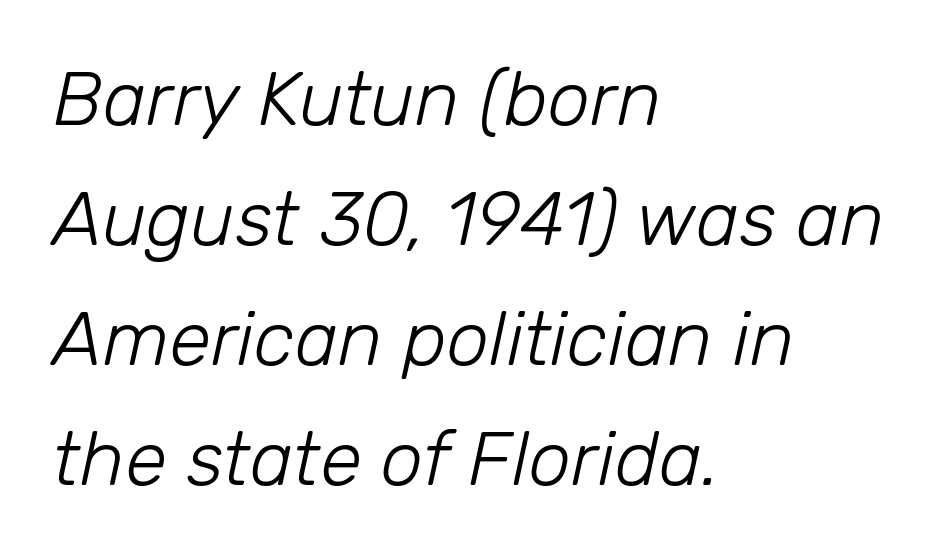
{"italic": "yes", "lean": "right", "slant_degrees": 12, "bold": "no", "weight": "light", "width": "normal", "stroke_contrast": "low", "x_height": "medium", "monospaced": "no", "underline": "no", "align": "left", "line_spacing": "normal", "line_spacing_ratio": 1.58, "letter_spacing": "normal", "letter_spacing_em": 0.0, "glyph_px": 76}
